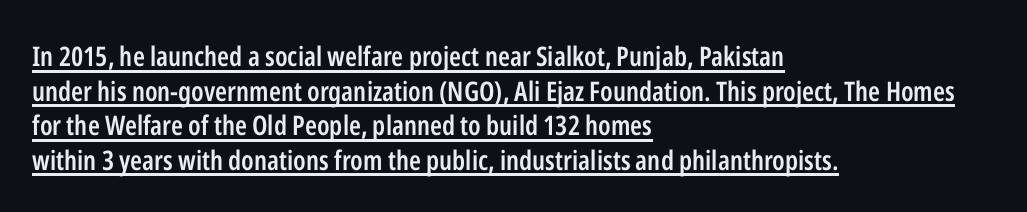
The image shows 27 px text type, upright; set left-aligned, normal line spacing (1.28x), normal letter spacing, underlined.
